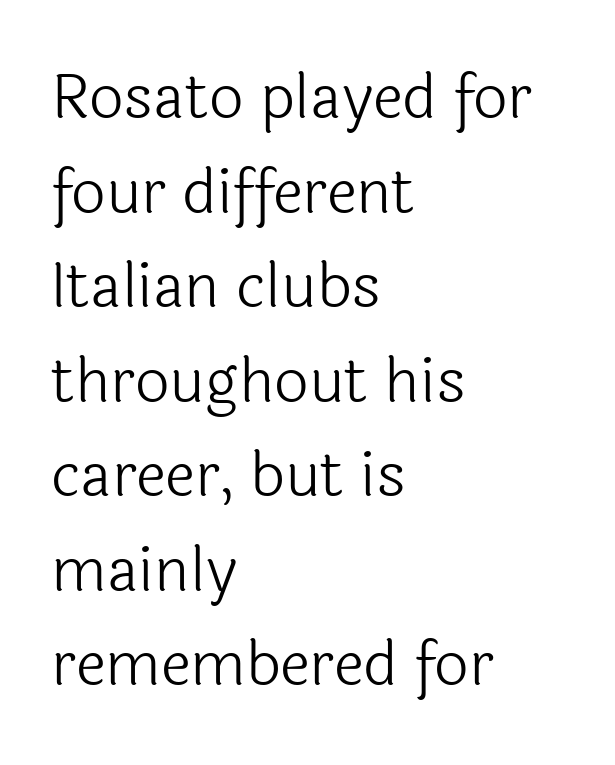
The image shows 61 px light sans-serif type, upright; set left-aligned, normal line spacing (1.55x), normal letter spacing, not underlined; a medium x-height.
